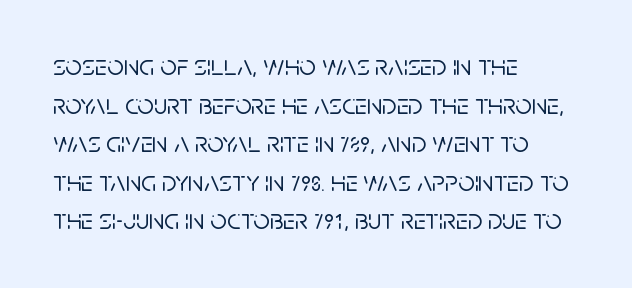
The zone under the glyphs is completely vacant. This rendering uses left alignment, leaving the right contour irregular. Students, note that the glyphs here touch the page at normal intervals. I'd call this a sans setting — the letters go barefoot.
